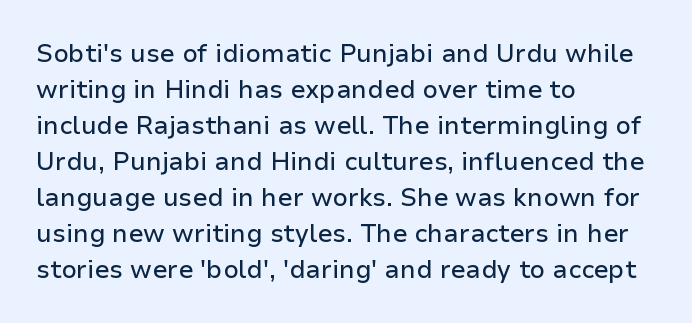
{"italic": "no", "underline": "no", "align": "left", "line_spacing": "normal", "line_spacing_ratio": 1.44, "letter_spacing": "normal", "letter_spacing_em": 0.0, "glyph_px": 25}
